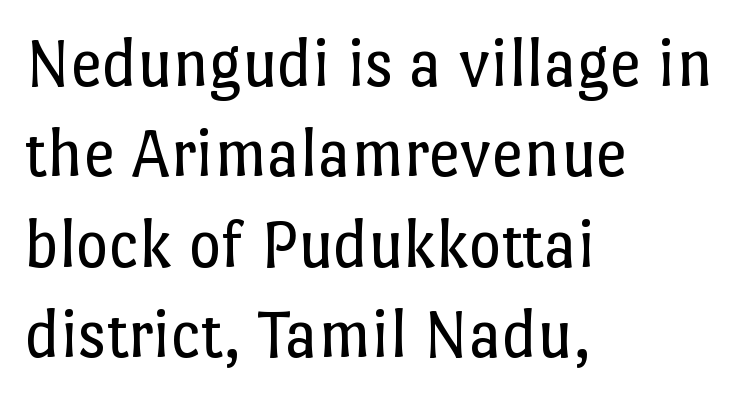
Q: Is the text bold? A: No.
Q: Is the text italic (slanted)? A: No, it is upright.
Q: Is the text underlined? A: No.
Q: How is the paragraph aligned? A: Left-aligned.
Q: Is the spacing between letters normal or unusually wide? A: Normal.
Q: Is the spacing between lines tight, normal or loose? A: Normal.
Q: Width (condensed, normal, or wide)? A: Normal.
Q: Stroke contrast? A: Low.
Q: x-height? A: Medium.
Q: Monospaced? A: No.
